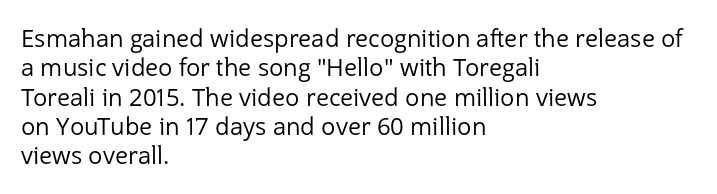
{"italic": "no", "bold": "no", "underline": "no", "align": "left", "line_spacing_ratio": 1.22, "letter_spacing": "normal", "letter_spacing_em": 0.0, "glyph_px": 24}
